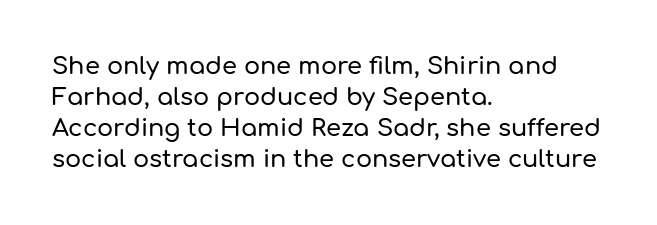
{"italic": "no", "underline": "no", "align": "left", "line_spacing": "normal", "line_spacing_ratio": 1.29, "letter_spacing": "normal", "letter_spacing_em": 0.0, "glyph_px": 24}
